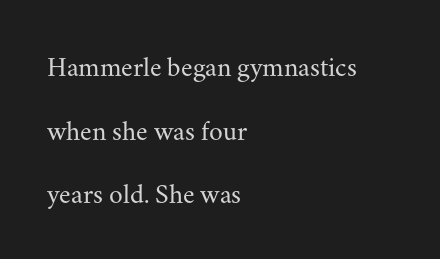
{"serif": "yes", "italic": "no", "bold": "no", "weight": "regular", "width": "normal", "stroke_contrast": "medium", "x_height": "small", "monospaced": "no", "underline": "no", "align": "left", "line_spacing": "loose", "line_spacing_ratio": 2.27, "letter_spacing": "normal", "letter_spacing_em": 0.0, "glyph_px": 28}
